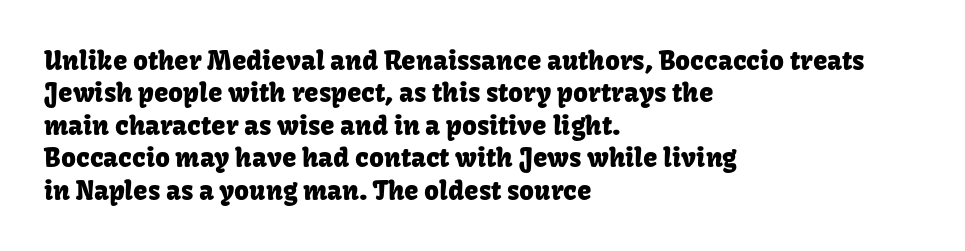
Q: Is the text italic (slanted)? A: No, it is upright.
Q: Is the text underlined? A: No.
Q: How is the paragraph aligned? A: Left-aligned.
Q: Is the spacing between letters normal or unusually wide? A: Normal.
Q: Is the spacing between lines tight, normal or loose? A: Normal.
